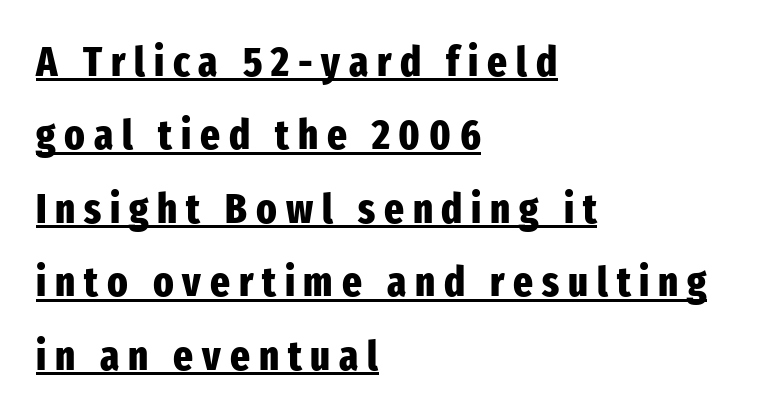
The image shows 42 px heavy, condensed sans-serif type, upright; set left-aligned, line spacing 1.75x, unusually wide letter spacing (+0.21 em), underlined; low stroke contrast and a medium x-height.
